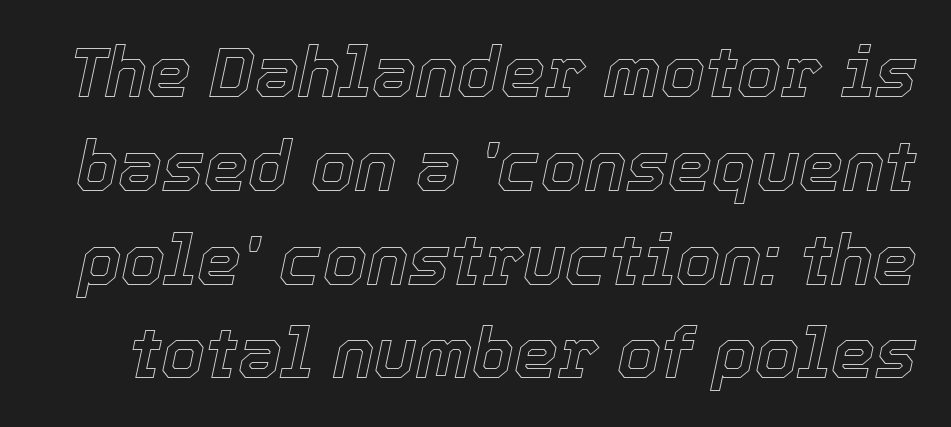
The image shows 70 px text type, italic (leaning right); set normal line spacing (1.34x), normal letter spacing, not underlined; a medium x-height.
